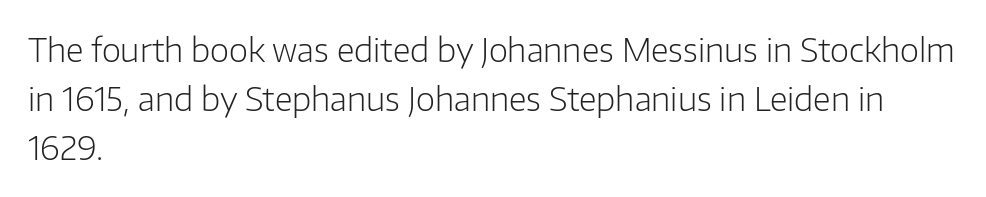
Q: Is the text bold? A: No.
Q: Is the text italic (slanted)? A: No, it is upright.
Q: Is the typeface a serif or a sans-serif typeface? A: Sans-serif.
Q: Is the text underlined? A: No.
Q: How is the paragraph aligned? A: Left-aligned.
Q: Is the spacing between letters normal or unusually wide? A: Normal.
Q: Is the spacing between lines tight, normal or loose? A: Normal.
Q: Width (condensed, normal, or wide)? A: Normal.
Q: Stroke contrast? A: Low.
Q: x-height? A: Medium.
Q: Monospaced? A: No.
